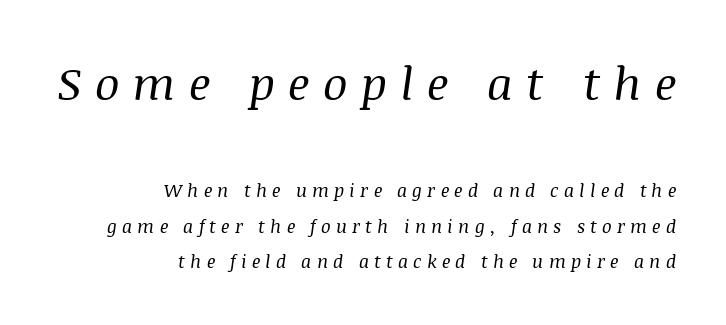
{"serif": "yes", "italic": "yes", "lean": "right", "slant_degrees": 8, "bold": "no", "weight": "regular", "width": "normal", "stroke_contrast": "medium", "x_height": "large", "monospaced": "no", "underline": "no", "align": "right", "line_spacing": "loose", "line_spacing_ratio": 1.97, "letter_spacing": "wide", "letter_spacing_em": 0.29, "larger_block": "first", "size_ratio": 2.56, "glyph_px": 46}
